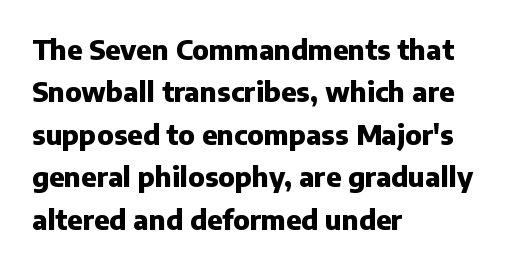
Q: Is the text bold? A: Yes.
Q: Is the text italic (slanted)? A: No, it is upright.
Q: Is the text underlined? A: No.
Q: How is the paragraph aligned? A: Left-aligned.
Q: Is the spacing between letters normal or unusually wide? A: Normal.
Q: Is the spacing between lines tight, normal or loose? A: Normal.
